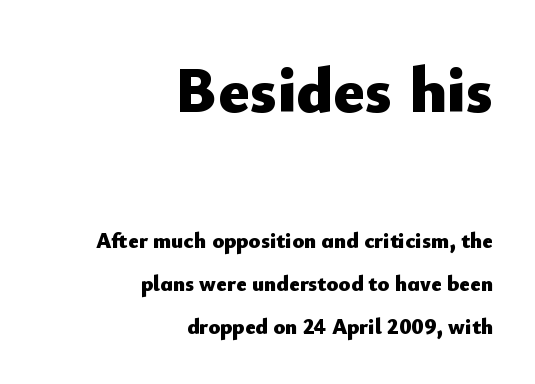
The image shows 66 px heavy sans-serif type, upright; set right-aligned, loose line spacing (1.96x), normal letter spacing, not underlined; the first (top) block is 3.0x larger; low stroke contrast and a small x-height.
